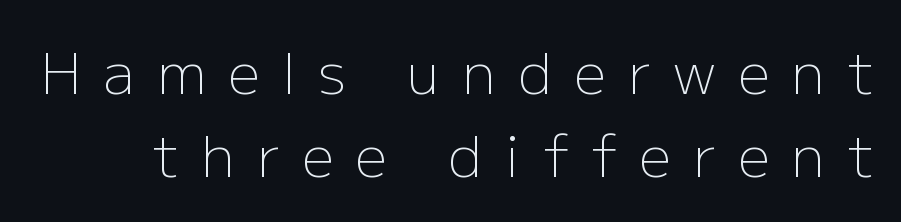
{"serif": "no", "italic": "no", "bold": "no", "weight": "light", "width": "normal", "stroke_contrast": "low", "x_height": "medium", "monospaced": "no", "underline": "no", "line_spacing": "normal", "line_spacing_ratio": 1.46, "letter_spacing": "wide", "letter_spacing_em": 0.39, "glyph_px": 57}
